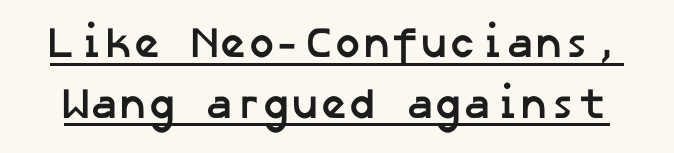
The image shows 43 px semibold sans-serif type; set normal line spacing (1.41x), normal letter spacing, underlined; low stroke contrast and a medium x-height.
